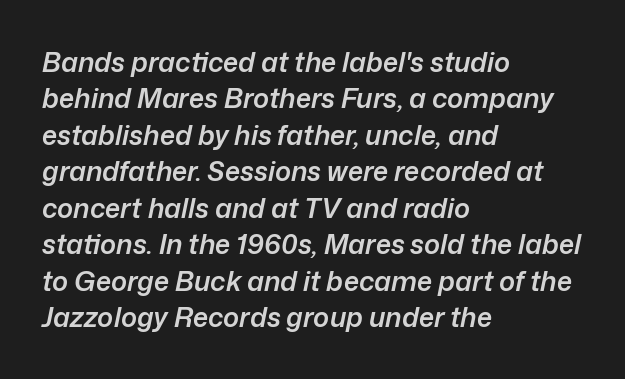
{"italic": "yes", "lean": "right", "slant_degrees": 12, "bold": "semi", "underline": "no", "align": "left", "line_spacing": "normal", "line_spacing_ratio": 1.35, "letter_spacing": "normal", "letter_spacing_em": 0.0, "glyph_px": 27}
